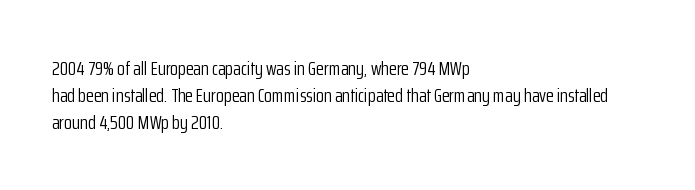
Unlike italic type, these characters show no tilt at all. Honestly, there is no underline to notice here at all. The ragged edge is on the right, which tells us the setting is flush left. Tracking here is standard; glyphs follow each other at the usual distance.
